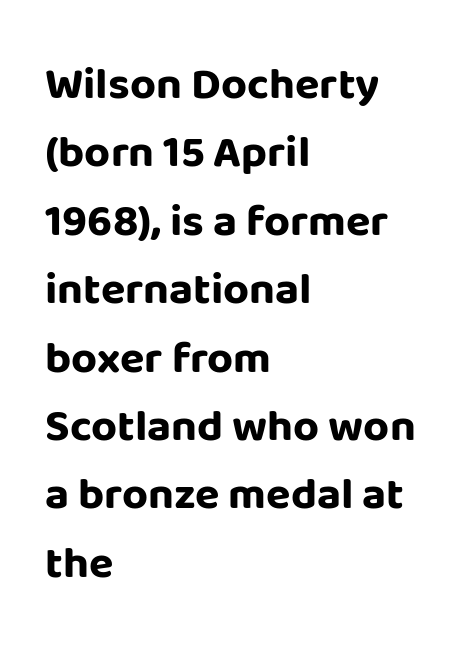
The image shows 45 px bold sans-serif type, upright; set left-aligned, normal line spacing (1.52x), normal letter spacing, not underlined; low stroke contrast and a large x-height.
